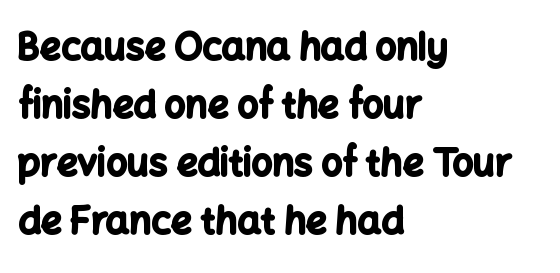
{"serif": "no", "italic": "no", "bold": "yes", "weight": "bold", "width": "normal", "stroke_contrast": "low", "x_height": "medium", "monospaced": "no", "underline": "no", "align": "left", "line_spacing": "normal", "line_spacing_ratio": 1.57, "letter_spacing": "normal", "letter_spacing_em": 0.0, "glyph_px": 37}
